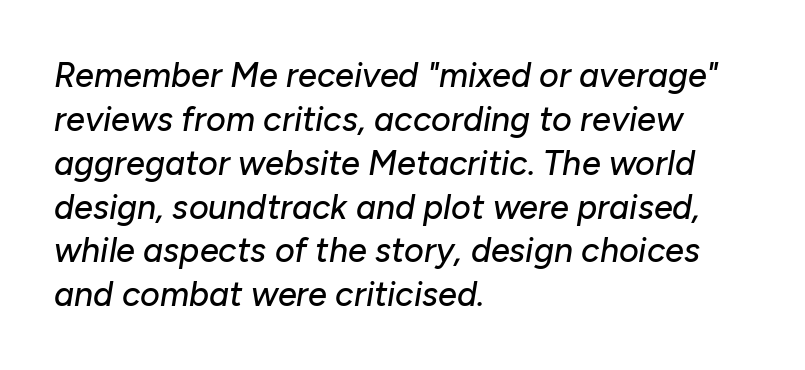
{"italic": "yes", "lean": "right", "slant_degrees": 10, "width": "normal", "stroke_contrast": "low", "x_height": "medium", "monospaced": "no", "underline": "no", "align": "left", "line_spacing": "normal", "line_spacing_ratio": 1.29, "letter_spacing": "normal", "letter_spacing_em": 0.0, "glyph_px": 34}
